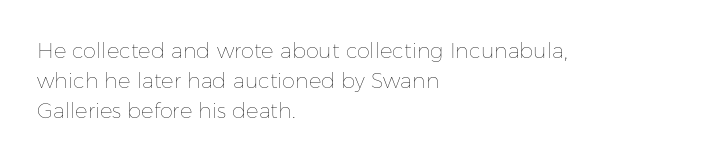
{"italic": "no", "bold": "no", "underline": "no", "align": "left", "line_spacing": "normal", "line_spacing_ratio": 1.44, "letter_spacing": "normal", "letter_spacing_em": 0.0, "glyph_px": 21}
